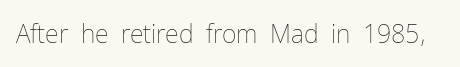
The rendering keeps characters at their native spacing. The font sits on the lighter half of the weight spectrum, regular included. Quick note: underline off. Is there any slant? The stems are plumb.
